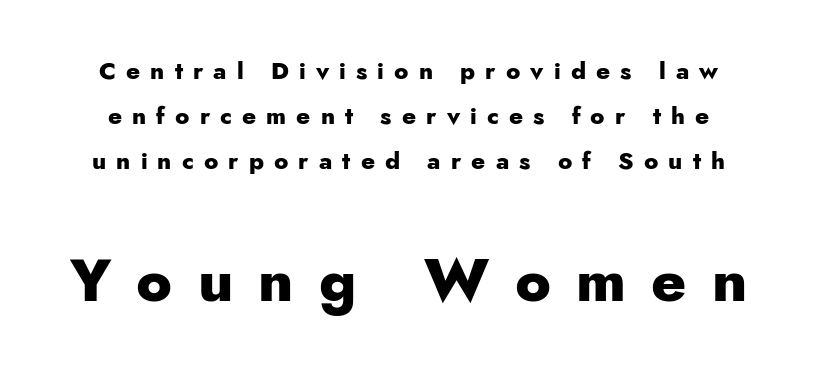
Q: Is the text bold? A: Yes.
Q: Is the text italic (slanted)? A: No, it is upright.
Q: Is the typeface a serif or a sans-serif typeface? A: Sans-serif.
Q: Is the text underlined? A: No.
Q: Is the spacing between letters normal or unusually wide? A: Unusually wide.
Q: Which block of text is set in a larger size, the first (top) or the second (bottom)? A: The second (bottom) one.
Q: Width (condensed, normal, or wide)? A: Normal.
Q: Stroke contrast? A: Low.
Q: x-height? A: Small.
Q: Monospaced? A: No.
